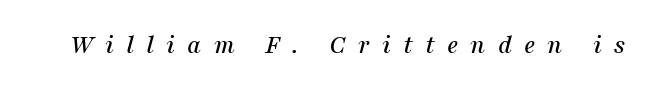
The image shows 27 px text type, italic (leaning right); set unusually wide letter spacing (+0.45 em), not underlined.
